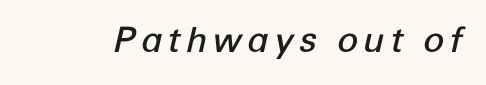
{"italic": "yes", "lean": "right", "slant_degrees": 12, "bold": "semi", "weight": "semibold", "width": "normal", "stroke_contrast": "low", "x_height": "medium", "monospaced": "no", "underline": "no", "glyph_px": 35}
